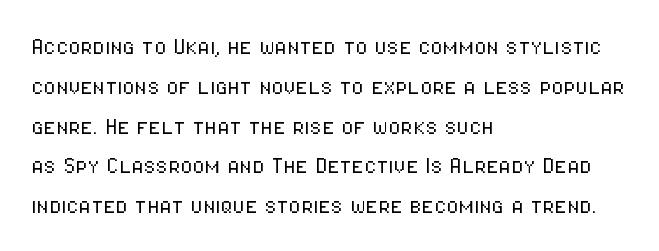
The image shows 28 px light, condensed sans-serif type, upright; set left-aligned, normal line spacing (1.42x), normal letter spacing, not underlined; low stroke contrast and a medium x-height.
